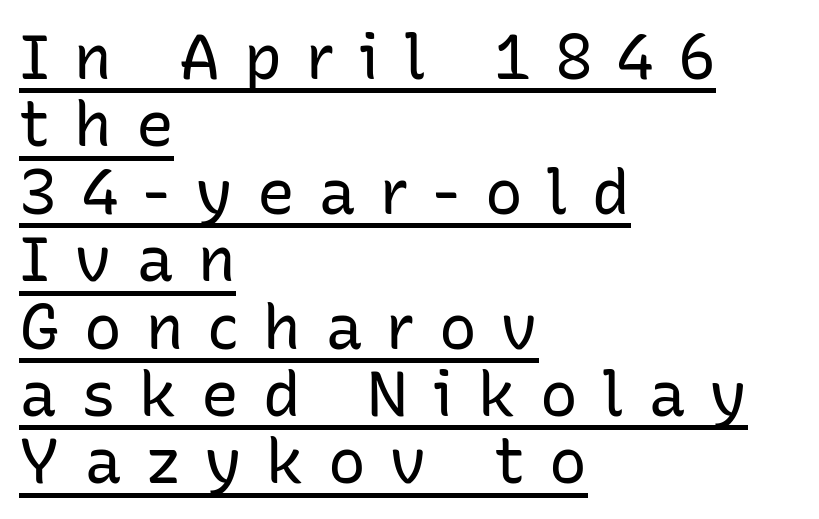
{"serif": "no", "italic": "no", "bold": "no", "weight": "regular", "width": "normal", "stroke_contrast": "low", "x_height": "medium", "monospaced": "no", "underline": "yes", "align": "left", "line_spacing": "tight", "line_spacing_ratio": 1.07, "letter_spacing": "wide", "letter_spacing_em": 0.38, "glyph_px": 63}
